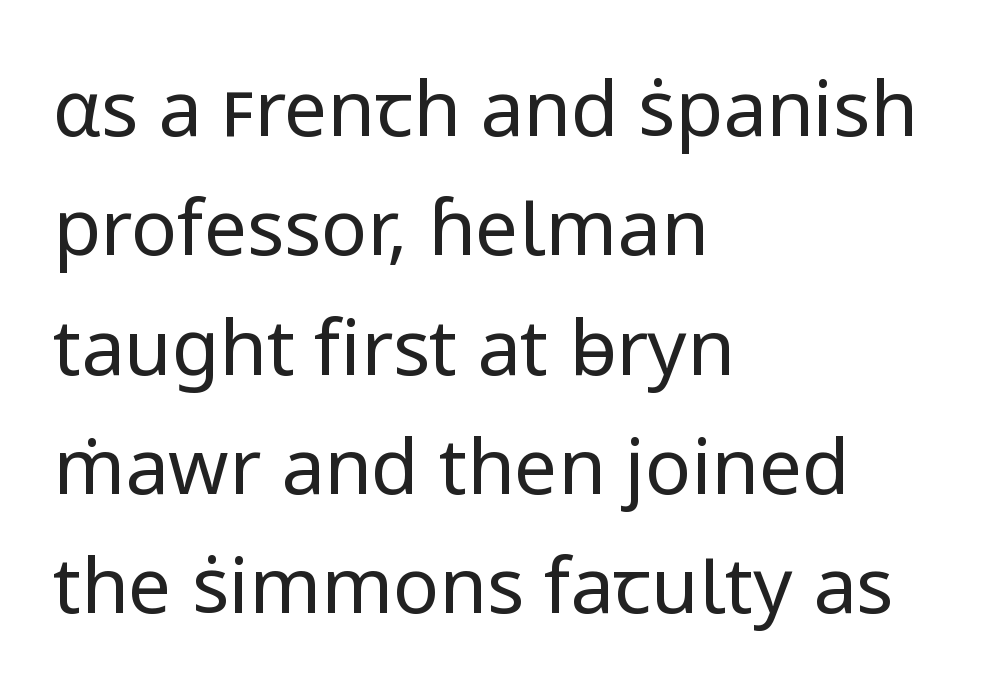
{"serif": "no", "italic": "no", "bold": "no", "weight": "regular", "width": "normal", "stroke_contrast": "low", "x_height": "medium", "monospaced": "no", "underline": "no", "align": "left", "line_spacing": "normal", "line_spacing_ratio": 1.55, "letter_spacing": "normal", "letter_spacing_em": 0.0, "glyph_px": 77}
